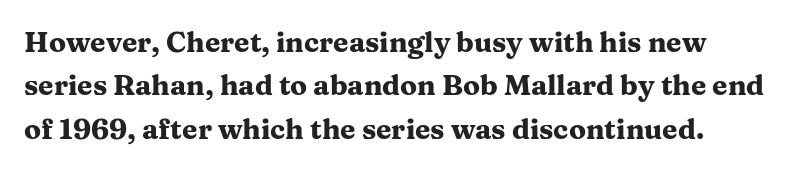
The image shows 28 px heavy, wide serif type, upright; set normal line spacing (1.55x), normal letter spacing, not underlined; medium stroke contrast and a medium x-height.
